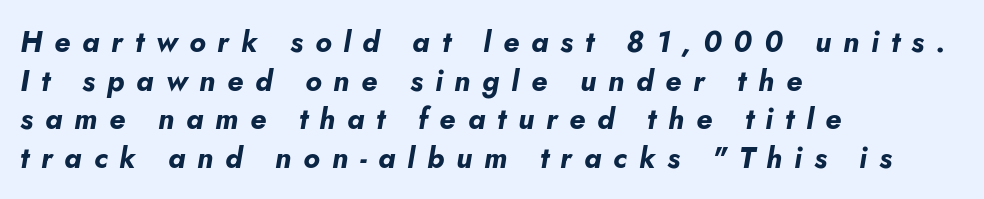
Yep, that's italic — everything's leaning. Interline gaps are of average width in this sample. The space directly below the letters is spotless. Every letter is thick-stroked: bold, no question. This sample is left-justified, so line endings fall wherever the words run out. The letters advance in unequal steps, a hallmark of proportional type.
